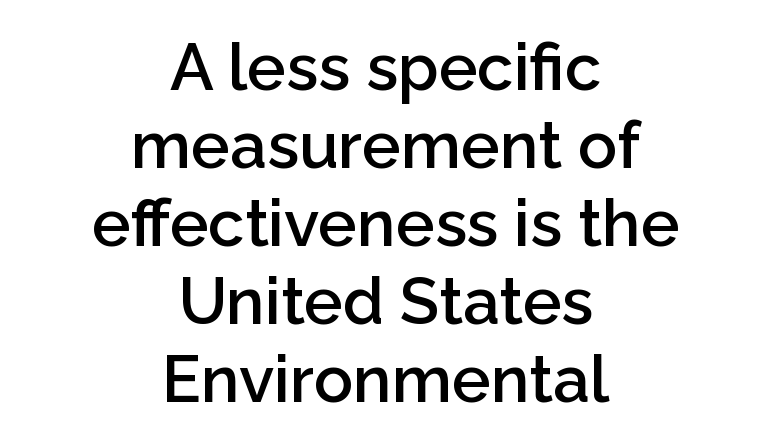
Q: Is the text bold? A: Semi-bold.
Q: Is the text italic (slanted)? A: No, it is upright.
Q: Is the typeface a serif or a sans-serif typeface? A: Sans-serif.
Q: Is the text underlined? A: No.
Q: How is the paragraph aligned? A: Centered.
Q: Is the spacing between letters normal or unusually wide? A: Normal.
Q: Width (condensed, normal, or wide)? A: Normal.
Q: Stroke contrast? A: Low.
Q: x-height? A: Medium.
Q: Monospaced? A: No.
